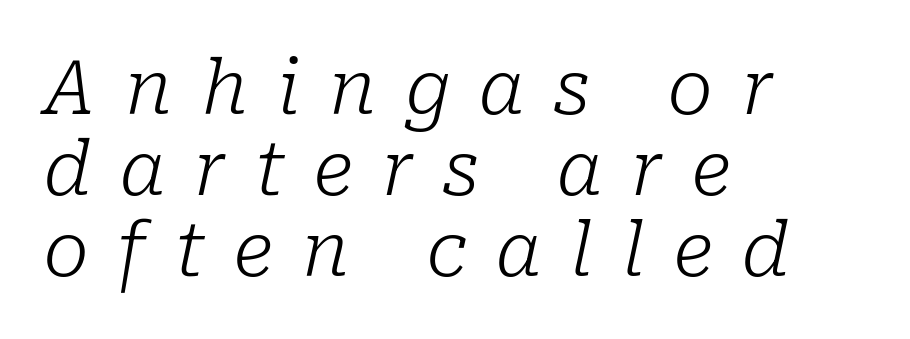
The characters display serif detailing at their extremities. These lines were composed using italics. The type is letterspaced generously, with wide tracking. No heavy texture on the line: the type isn't bold.
